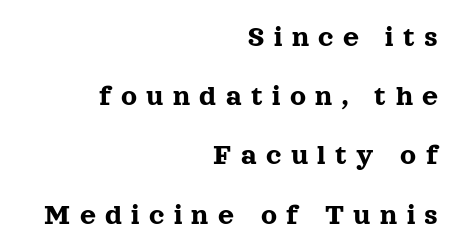
In terms of letterform style, serifs are clearly present. Looks like regular typesetting: each glyph gets only the width it needs. Words appear elongated and porous because spacing is wide. Alignment: flush right. Anything drawn beneath the words? Only blank space.
